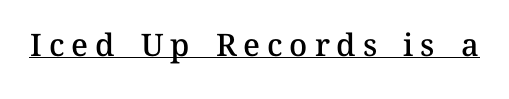
Q: Is the text bold? A: Semi-bold.
Q: Is the text italic (slanted)? A: No, it is upright.
Q: Is the text underlined? A: Yes.
Q: Is the spacing between letters normal or unusually wide? A: Unusually wide.
Q: Width (condensed, normal, or wide)? A: Normal.
Q: Stroke contrast? A: Medium.
Q: x-height? A: Medium.
Q: Monospaced? A: No.
